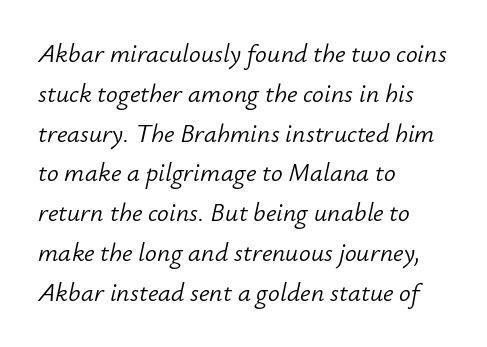
Q: Is the text bold? A: No.
Q: Is the text italic (slanted)? A: Yes, it leans right by about 12 degrees.
Q: Is the text underlined? A: No.
Q: How is the paragraph aligned? A: Left-aligned.
Q: Is the spacing between letters normal or unusually wide? A: Normal.
Q: Is the spacing between lines tight, normal or loose? A: Normal.
